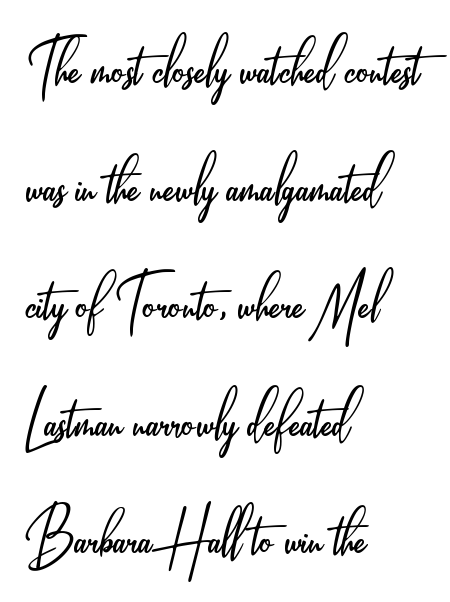
The horizontal fit of the characters is conventional and even. The face used here is proportionally spaced, like ordinary book or web type. Each row of text sits above clean, open space. In CSS terms this would be text-align: left. Classification — sans serif.
